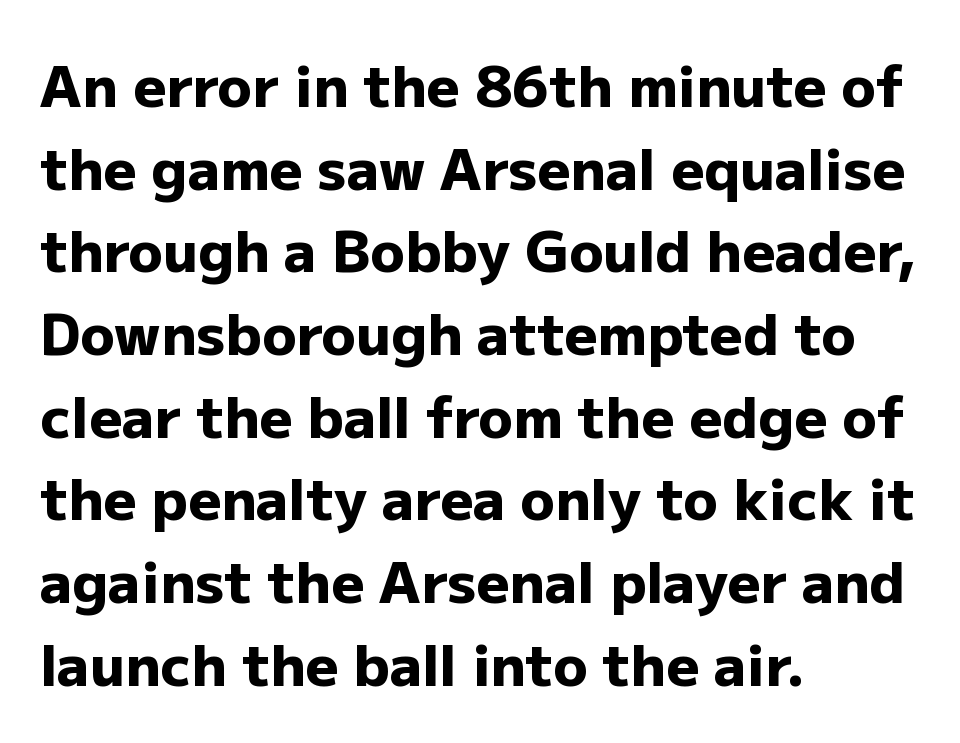
The designer went with a sans here, leaving each stem footless. Alignment: flush left. The letters stand straight up with perfectly vertical stems. A normal amount of white space separates one row of letters from the next. The tracking reads as untouched default to a designer's eye. Note the varied advance widths — an 'i' is clearly narrower than an 'm'.
